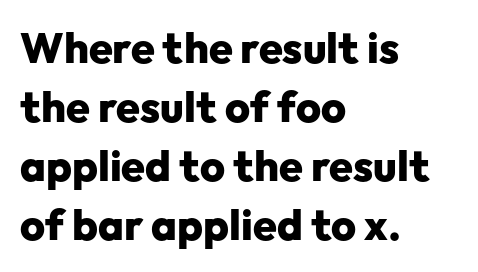
The image shows 43 px heavy sans-serif type, upright; set left-aligned, normal line spacing (1.37x), normal letter spacing, not underlined; low stroke contrast and a medium x-height.
